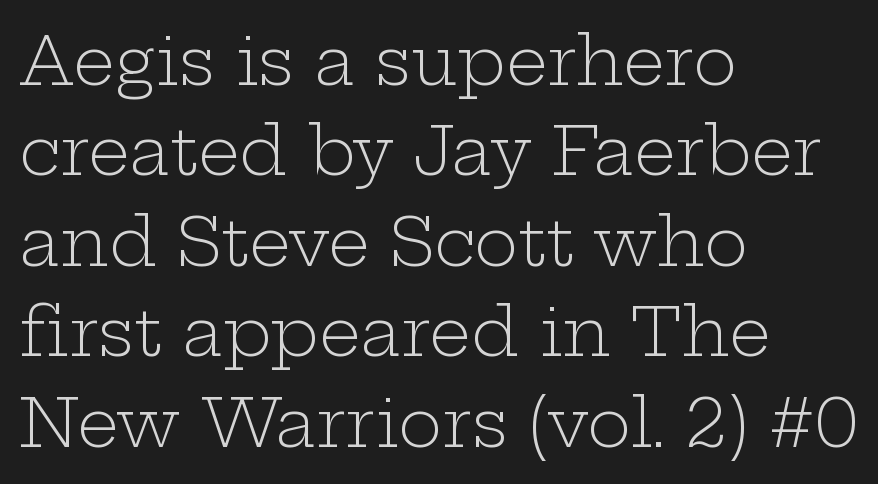
Do the characters align in a grid? No, the font is proportional. A light-to-regular cut is what we see here. Typographically, this falls in the serif category. Students, observe: this is what conventionally led text looks like.
